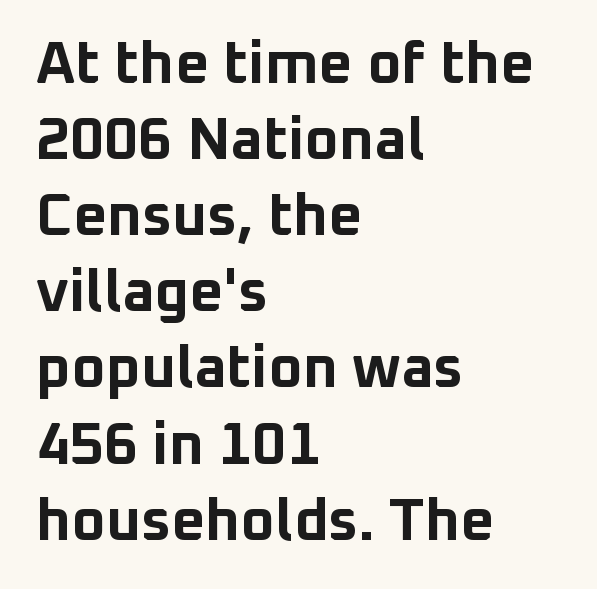
{"serif": "no", "italic": "no", "bold": "yes", "weight": "bold", "width": "normal", "stroke_contrast": "low", "x_height": "medium", "monospaced": "no", "underline": "no", "align": "left", "line_spacing": "normal", "line_spacing_ratio": 1.29, "letter_spacing": "normal", "letter_spacing_em": 0.0, "glyph_px": 59}
